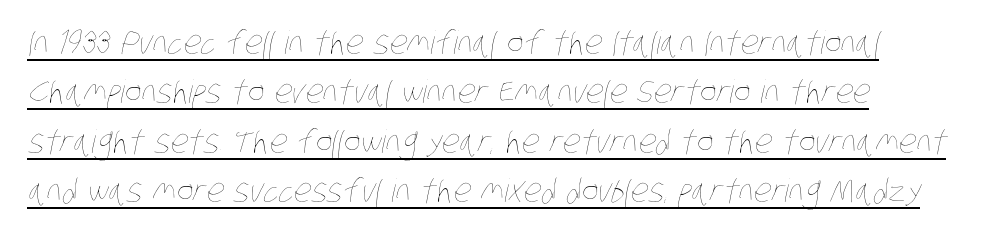
Q: Is the text bold? A: No.
Q: Is the text underlined? A: Yes.
Q: Is the spacing between letters normal or unusually wide? A: Normal.
Q: Is the spacing between lines tight, normal or loose? A: Normal.
Q: Width (condensed, normal, or wide)? A: Condensed.
Q: Stroke contrast? A: Low.
Q: x-height? A: Large.
Q: Monospaced? A: No.
